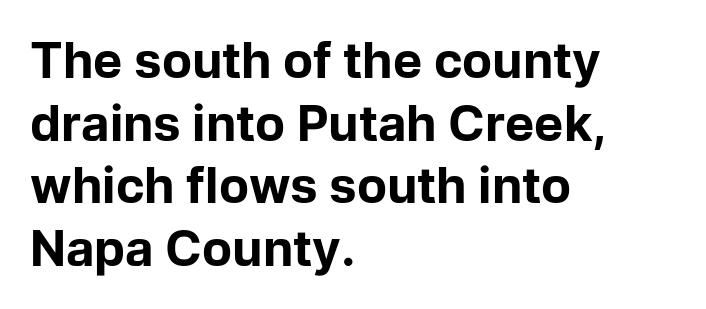
{"serif": "no", "italic": "no", "bold": "yes", "weight": "bold", "width": "normal", "stroke_contrast": "low", "x_height": "medium", "monospaced": "no", "underline": "no", "align": "left", "line_spacing": "normal", "line_spacing_ratio": 1.28, "letter_spacing": "normal", "letter_spacing_em": 0.0, "glyph_px": 49}
